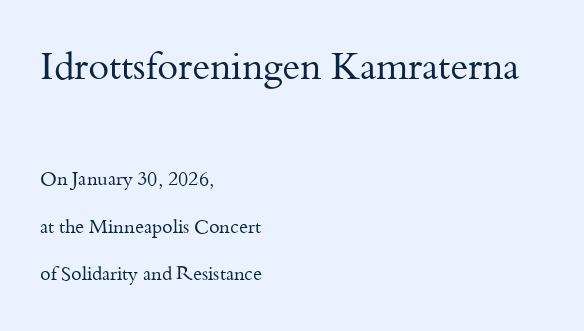
{"serif": "yes", "italic": "no", "bold": "no", "weight": "regular", "width": "normal", "stroke_contrast": "medium", "x_height": "small", "monospaced": "no", "underline": "no", "align": "left", "line_spacing": "loose", "line_spacing_ratio": 2.5, "letter_spacing": "normal", "letter_spacing_em": 0.0, "larger_block": "first", "size_ratio": 2.0, "glyph_px": 38}
